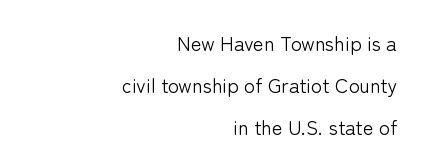
The image shows 20 px text type, upright; set right-aligned, loose line spacing (2.1x), normal letter spacing, not underlined.
